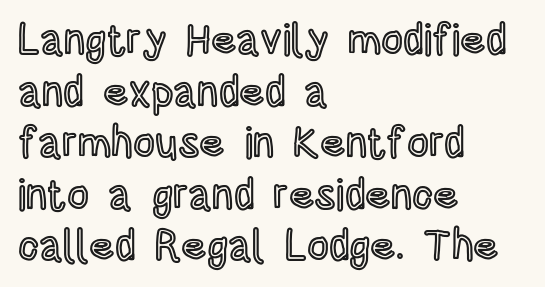
Q: Is the text italic (slanted)? A: No, it is upright.
Q: Is the text underlined? A: No.
Q: How is the paragraph aligned? A: Left-aligned.
Q: Is the spacing between letters normal or unusually wide? A: Normal.
Q: Width (condensed, normal, or wide)? A: Condensed.
Q: x-height? A: Large.
Q: Monospaced? A: No.
